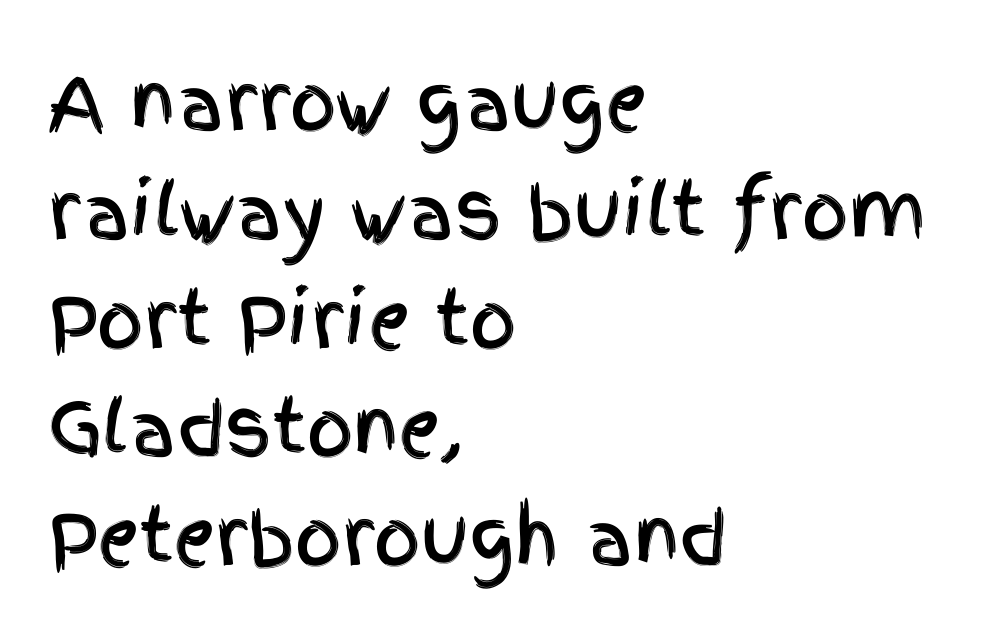
The axis of the letterforms is exactly vertical. Spacing between characters is what you'd get straight out of the box. Notice how the passage keeps a crisp vertical edge on the left only. Clear beneath every line of the passage. Proportional: the letters do not fall into vertical columns. The passage shown is typeset with a sans-serif family.
